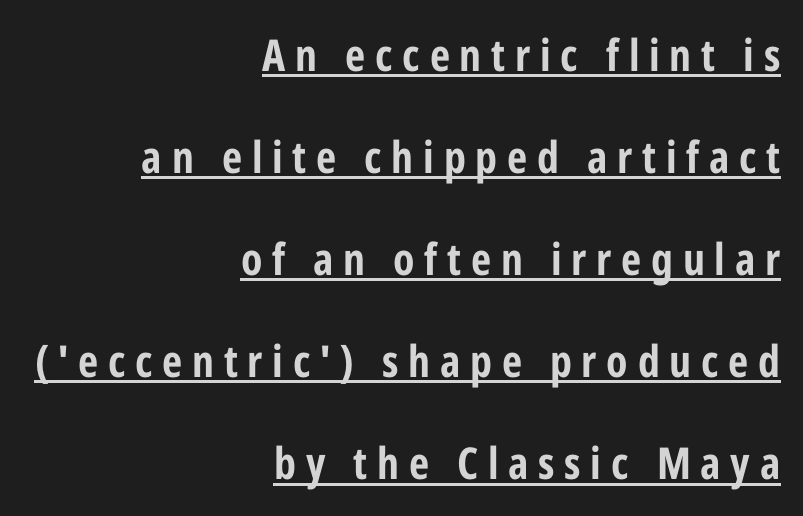
{"serif": "no", "italic": "no", "bold": "yes", "weight": "bold", "width": "condensed", "stroke_contrast": "low", "x_height": "medium", "monospaced": "no", "underline": "yes", "align": "right", "line_spacing": "loose", "line_spacing_ratio": 2.32, "letter_spacing": "wide", "letter_spacing_em": 0.22, "glyph_px": 44}
